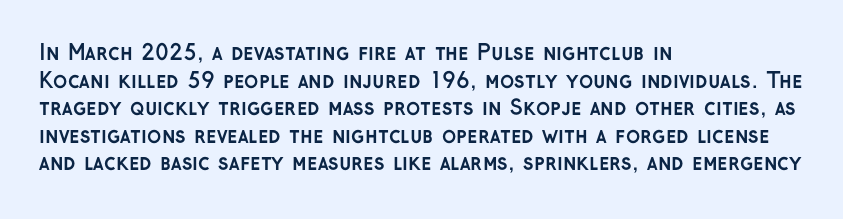
The image shows 21 px bold type, upright; set left-aligned, normal line spacing (1.31x), normal letter spacing, not underlined.
